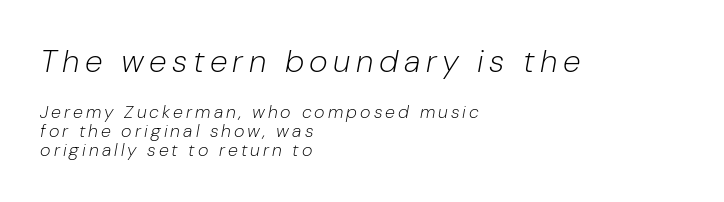
Q: Is the text bold? A: No.
Q: Is the text italic (slanted)? A: Yes, it leans right by about 10 degrees.
Q: Is the text underlined? A: No.
Q: How is the paragraph aligned? A: Left-aligned.
Q: Is the spacing between lines tight, normal or loose? A: Tight.
Q: Which block of text is set in a larger size, the first (top) or the second (bottom)? A: The first (top) one.
Q: Width (condensed, normal, or wide)? A: Normal.
Q: Stroke contrast? A: Low.
Q: x-height? A: Medium.
Q: Monospaced? A: No.
